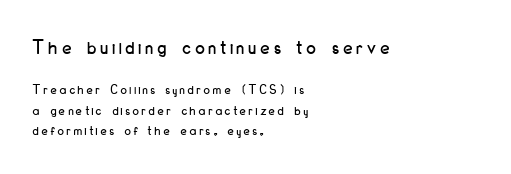
Q: Is the text italic (slanted)? A: No, it is upright.
Q: Is the text underlined? A: No.
Q: How is the paragraph aligned? A: Left-aligned.
Q: Is the spacing between letters normal or unusually wide? A: Unusually wide.
Q: Is the spacing between lines tight, normal or loose? A: Normal.
Q: Which block of text is set in a larger size, the first (top) or the second (bottom)? A: The first (top) one.
